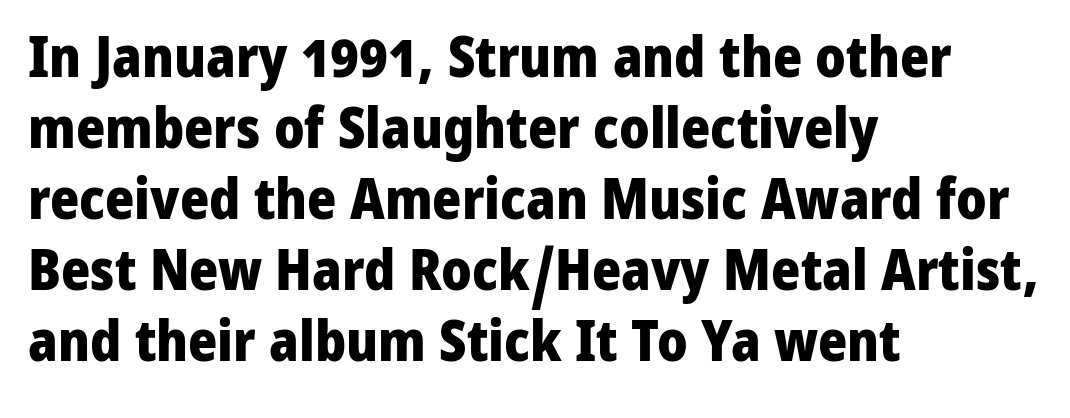
These lines stack with their left ends in a neat column. Unmarked baselines from the first word to the last. This sample uses a sans-serif face. These words are printed bold, with thick strokes throughout. Nothing unusual about the tracking: characters are spaced as the font intends.
